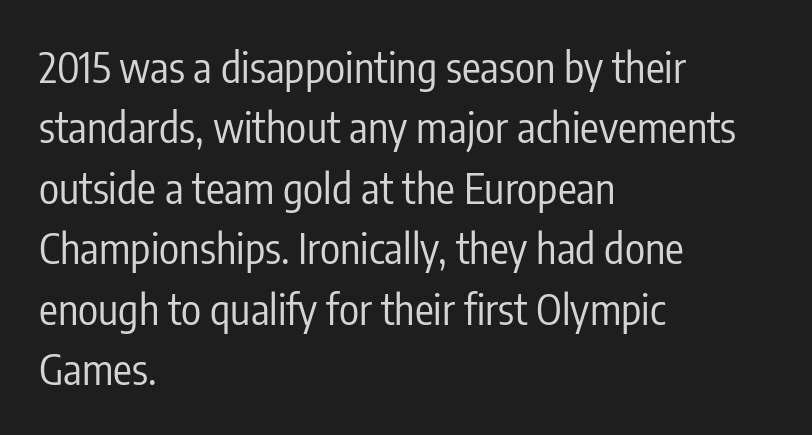
Tracking here is standard; glyphs follow each other at the usual distance. This is sans-serif lettering, the kind often seen on screens and signage. The string is rendered with underlining switched off. The text block is weighted toward the left margin, trailing off unevenly rightward. Quick note: not italic, upright.
